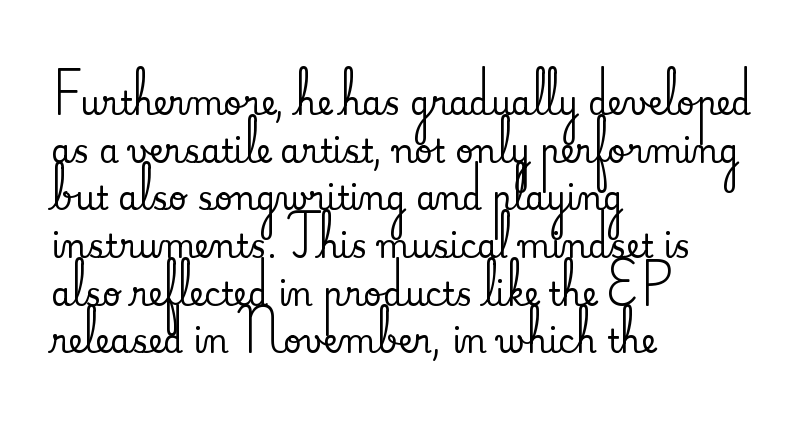
{"serif": "yes", "italic": "no", "width": "normal", "stroke_contrast": "medium", "x_height": "small", "monospaced": "no", "underline": "no", "align": "left", "line_spacing": "normal", "line_spacing_ratio": 1.49, "letter_spacing": "normal", "letter_spacing_em": 0.0, "glyph_px": 32}
